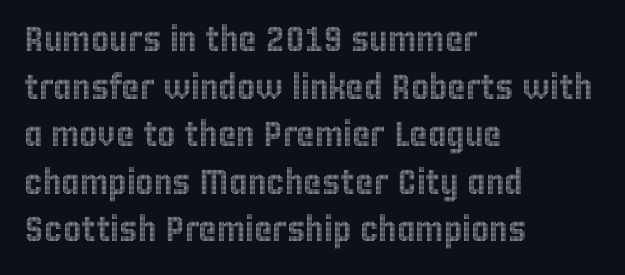
The image shows 35 px condensed type, upright; set left-aligned, normal line spacing (1.36x), normal letter spacing, not underlined; a large x-height.
